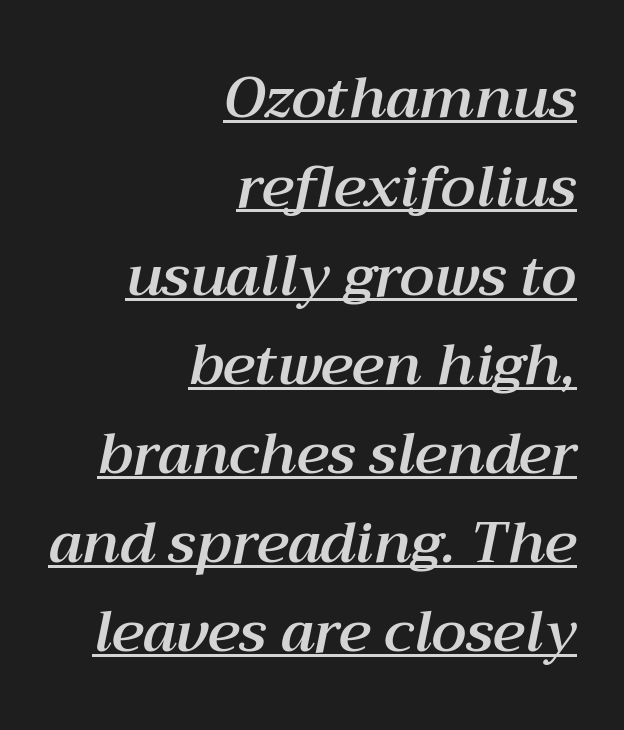
Q: Is the text italic (slanted)? A: Yes, it leans right by about 12 degrees.
Q: Is the text underlined? A: Yes.
Q: How is the paragraph aligned? A: Right-aligned.
Q: Is the spacing between letters normal or unusually wide? A: Normal.
Q: Is the spacing between lines tight, normal or loose? A: Normal.
Q: Width (condensed, normal, or wide)? A: Normal.
Q: Stroke contrast? A: Medium.
Q: x-height? A: Medium.
Q: Monospaced? A: No.
